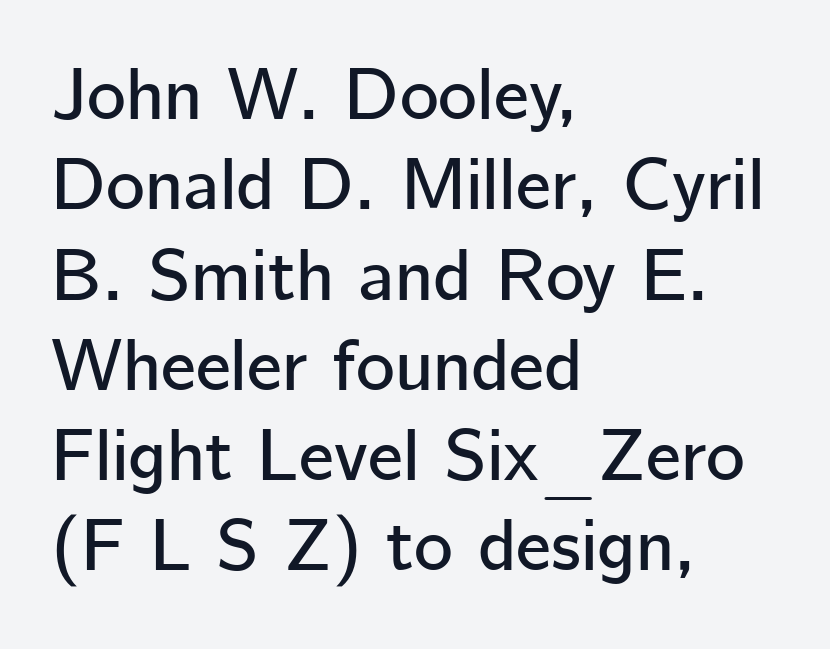
Q: Is the text italic (slanted)? A: No, it is upright.
Q: Is the typeface a serif or a sans-serif typeface? A: Sans-serif.
Q: Is the text underlined? A: No.
Q: How is the paragraph aligned? A: Left-aligned.
Q: Is the spacing between letters normal or unusually wide? A: Normal.
Q: Width (condensed, normal, or wide)? A: Normal.
Q: Stroke contrast? A: Low.
Q: x-height? A: Medium.
Q: Monospaced? A: No.
